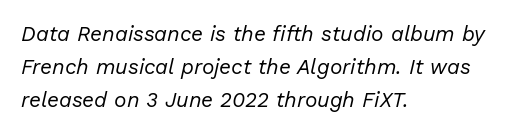
There is no visible air inserted between adjacent glyphs. The leading is moderate, giving the passage an even texture. Words float on clear page, feet unadorned. The glyphs look as if they've been sheared to an angle.
